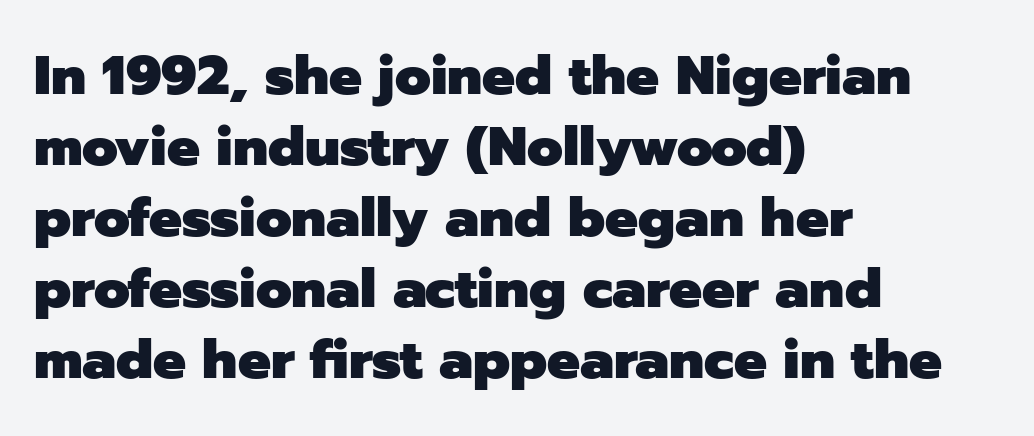
{"serif": "no", "italic": "no", "bold": "yes", "weight": "heavy", "width": "normal", "stroke_contrast": "low", "x_height": "medium", "monospaced": "no", "underline": "no", "align": "left", "line_spacing": "normal", "line_spacing_ratio": 1.29, "letter_spacing": "normal", "letter_spacing_em": 0.0, "glyph_px": 55}
